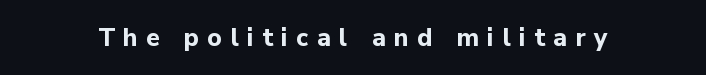
A bare baseline throughout the passage. Compared with typical body copy, the letter spacing here is much looser. This is heavy type, rendered in bold. Vertical strokes here are truly vertical.
